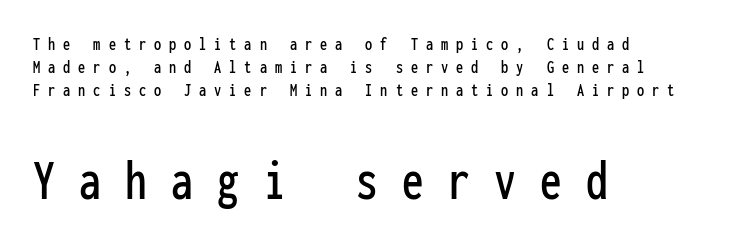
Q: Is the text italic (slanted)? A: No, it is upright.
Q: Is the typeface a serif or a sans-serif typeface? A: Sans-serif.
Q: Is the text underlined? A: No.
Q: How is the paragraph aligned? A: Left-aligned.
Q: Is the spacing between letters normal or unusually wide? A: Unusually wide.
Q: Which block of text is set in a larger size, the first (top) or the second (bottom)? A: The second (bottom) one.
Q: Width (condensed, normal, or wide)? A: Condensed.
Q: Stroke contrast? A: Low.
Q: x-height? A: Medium.
Q: Monospaced? A: Yes.
